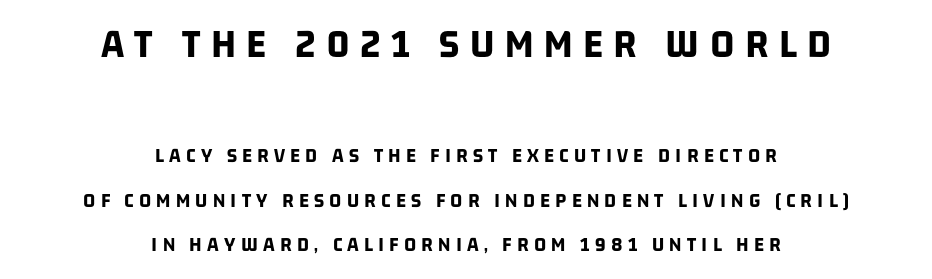
Is the lower block the larger one? No — the upper block carries the bigger type. Line starts and ends both wander, symmetrically. The passage shown is typeset with a sans-serif family. Character widths vary here, with narrow letters taking less room than wide ones.
